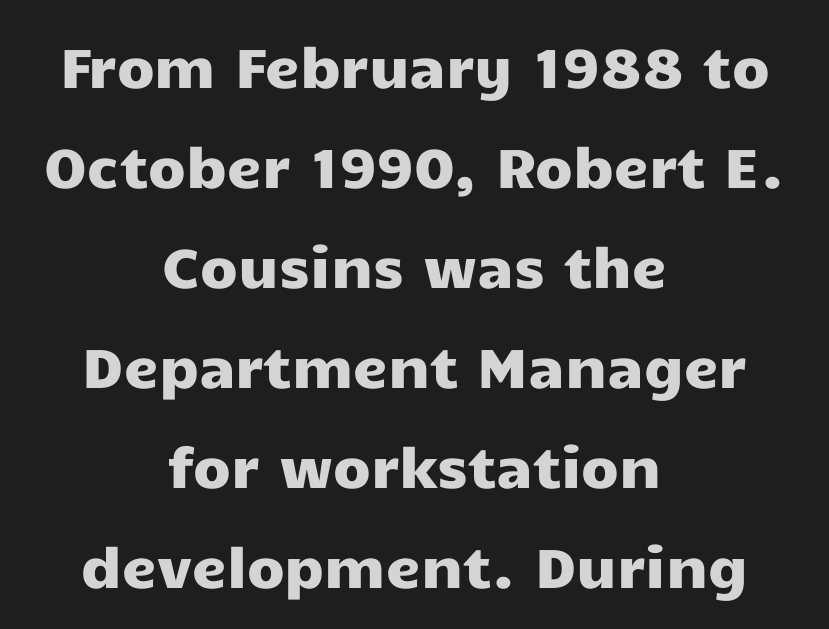
The image shows 55 px wide sans-serif type, upright; set centered, line spacing 1.82x, normal letter spacing, not underlined; low stroke contrast and a medium x-height.
